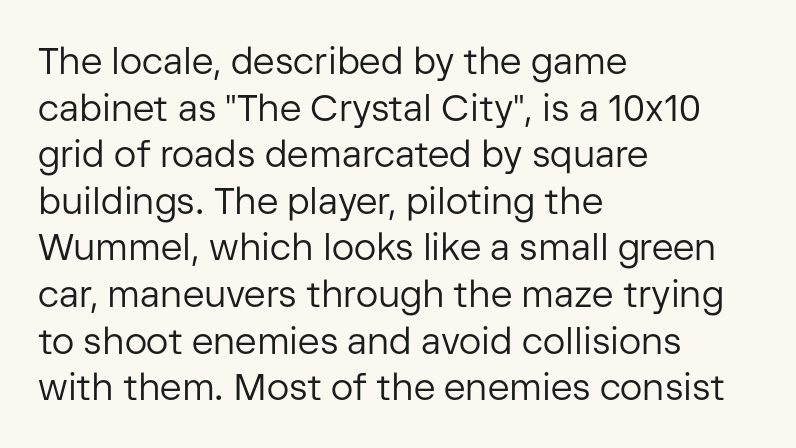
{"serif": "no", "italic": "no", "bold": "no", "weight": "regular", "width": "normal", "stroke_contrast": "low", "x_height": "medium", "monospaced": "no", "underline": "no", "align": "left", "line_spacing": "normal", "line_spacing_ratio": 1.26, "letter_spacing": "normal", "letter_spacing_em": 0.0, "glyph_px": 37}
